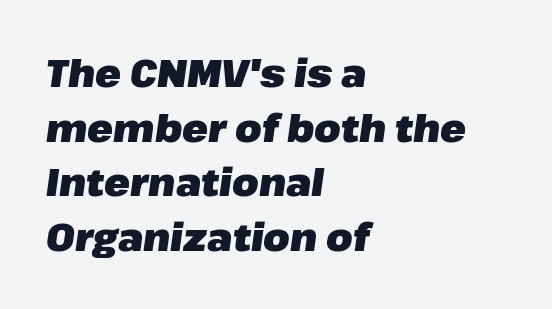
{"italic": "yes", "lean": "right", "slant_degrees": 8, "bold": "yes", "weight": "heavy", "width": "normal", "stroke_contrast": "low", "x_height": "medium", "monospaced": "no", "underline": "no", "align": "left", "line_spacing": "normal", "line_spacing_ratio": 1.44, "letter_spacing": "normal", "letter_spacing_em": 0.0, "glyph_px": 38}
